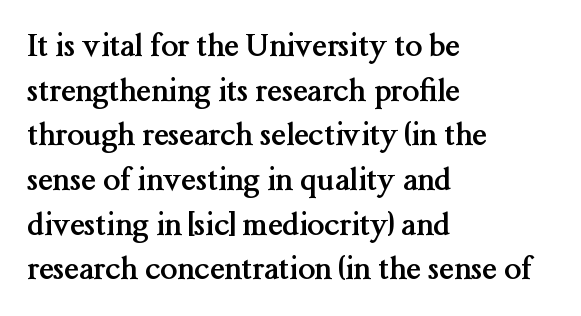
The image shows 30 px semibold serif type, upright; set left-aligned, normal line spacing (1.49x), normal letter spacing, not underlined; medium stroke contrast and a medium x-height.
